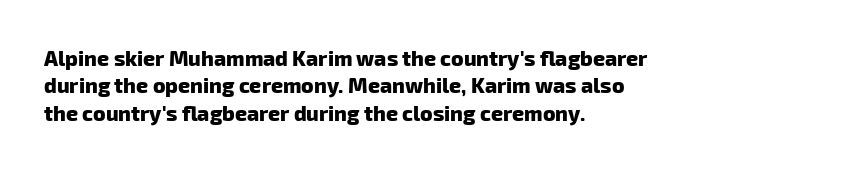
{"bold": "yes", "underline": "no", "align": "left", "line_spacing": "normal", "line_spacing_ratio": 1.3, "letter_spacing": "normal", "letter_spacing_em": 0.0, "glyph_px": 21}
